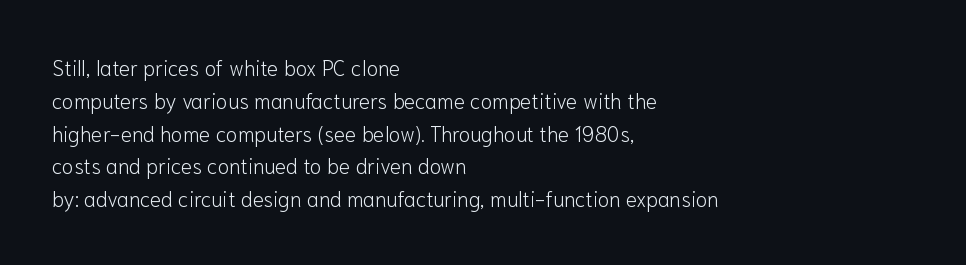
Upright lettering throughout. The rows are spaced the way most documents space them. These lines stack with their left ends in a neat column. The space beneath each line is pristine and unruled. This sample uses plain, unmodified letter spacing. Stem width sits at or under what a default text font uses.
